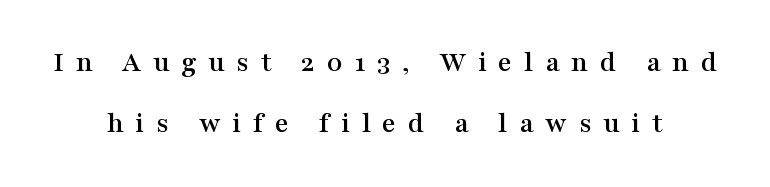
{"serif": "yes", "italic": "no", "width": "wide", "stroke_contrast": "medium", "x_height": "medium", "monospaced": "no", "underline": "no", "line_spacing": "loose", "line_spacing_ratio": 2.04, "letter_spacing": "wide", "letter_spacing_em": 0.39, "glyph_px": 30}
